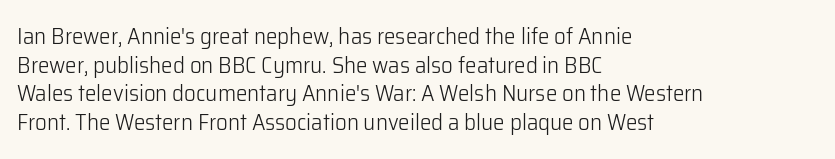
{"italic": "no", "bold": "no", "underline": "no", "align": "left", "line_spacing": "normal", "line_spacing_ratio": 1.25, "letter_spacing": "normal", "letter_spacing_em": 0.0, "glyph_px": 23}
